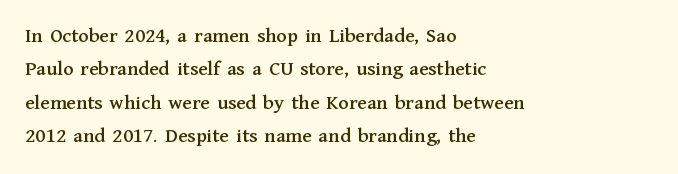
{"italic": "no", "underline": "no", "align": "left", "line_spacing": "normal", "line_spacing_ratio": 1.59, "letter_spacing": "normal", "letter_spacing_em": 0.0, "glyph_px": 21}
